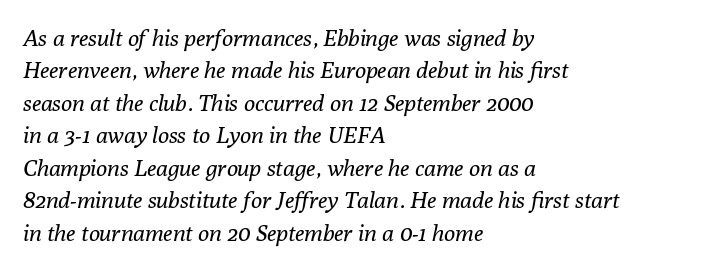
{"italic": "yes", "lean": "right", "slant_degrees": 10, "bold": "no", "underline": "no", "align": "left", "line_spacing": "normal", "line_spacing_ratio": 1.41, "letter_spacing": "normal", "letter_spacing_em": 0.0, "glyph_px": 23}
